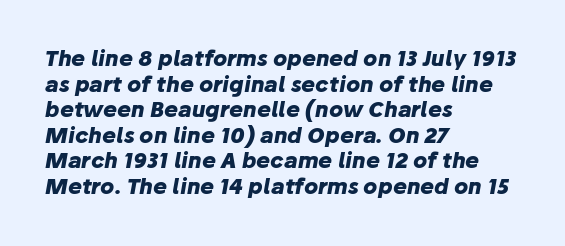
How are the letters spaced? Ordinarily, with no added tracking. The foot of each line stays bare and open. These lines are set flush left with a ragged right edge. A typesetter would mark this as italic. Strong, thick strokes mark this as bold type.
